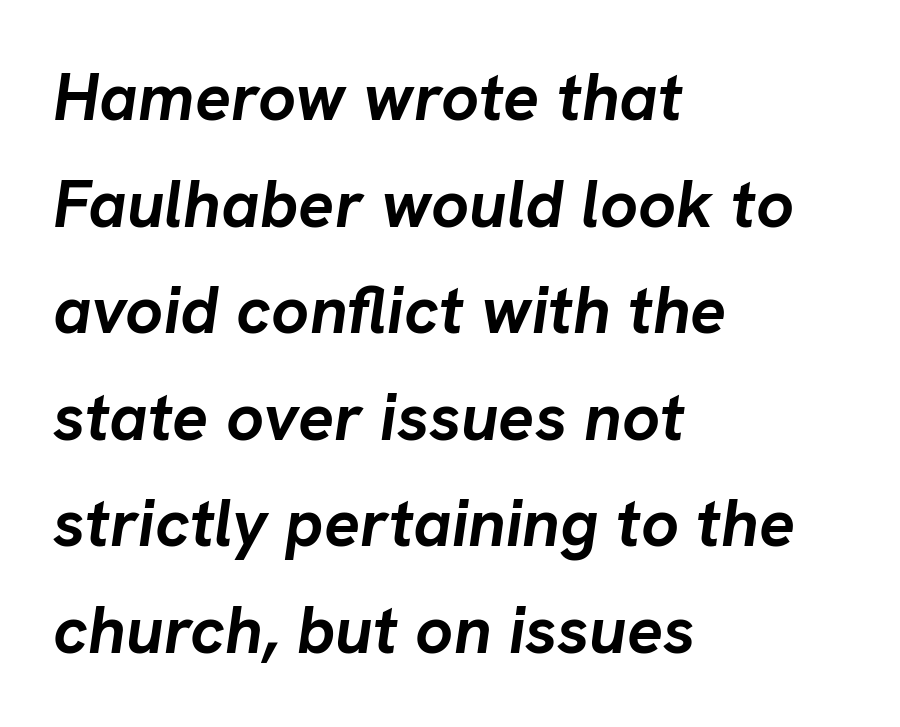
The image shows 67 px semibold type, italic (leaning right); set left-aligned, normal line spacing (1.59x), normal letter spacing, not underlined; low stroke contrast and a medium x-height.
